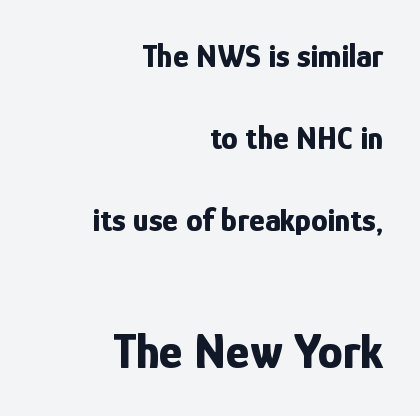
The image shows 50 px bold, condensed sans-serif type, upright; set right-aligned, loose line spacing (2.48x), normal letter spacing, not underlined; the second (bottom) block is 1.52x larger; low stroke contrast and a medium x-height.
